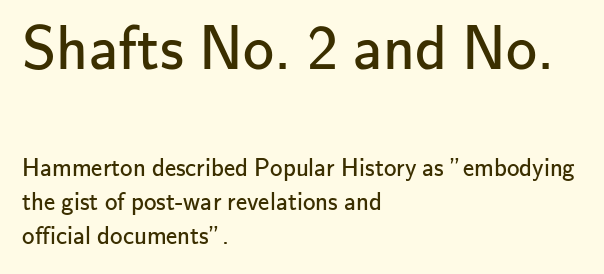
Q: Is the text bold? A: No.
Q: Is the text italic (slanted)? A: No, it is upright.
Q: Is the typeface a serif or a sans-serif typeface? A: Sans-serif.
Q: Is the text underlined? A: No.
Q: How is the paragraph aligned? A: Left-aligned.
Q: Is the spacing between letters normal or unusually wide? A: Normal.
Q: Is the spacing between lines tight, normal or loose? A: Normal.
Q: Which block of text is set in a larger size, the first (top) or the second (bottom)? A: The first (top) one.
Q: Width (condensed, normal, or wide)? A: Normal.
Q: Stroke contrast? A: Low.
Q: x-height? A: Small.
Q: Monospaced? A: No.
